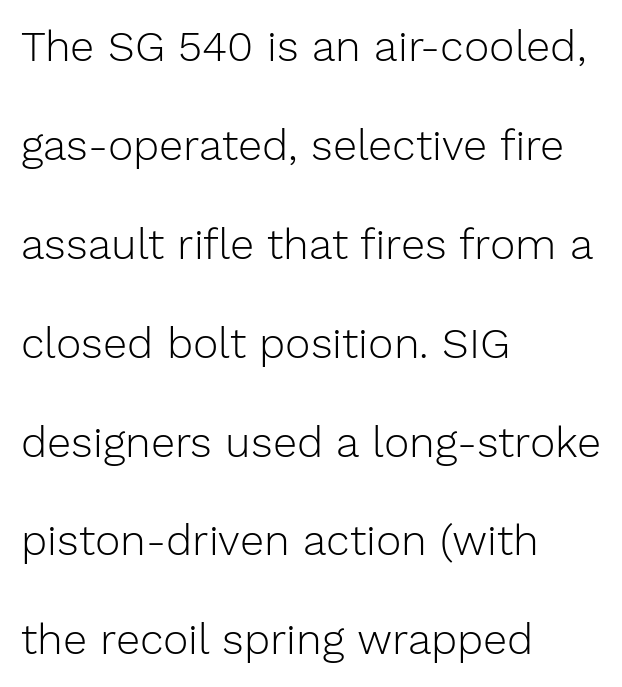
{"serif": "no", "italic": "no", "bold": "no", "weight": "light", "width": "normal", "stroke_contrast": "low", "x_height": "medium", "monospaced": "no", "underline": "no", "align": "left", "line_spacing": "loose", "line_spacing_ratio": 2.3, "letter_spacing": "normal", "letter_spacing_em": 0.0, "glyph_px": 43}
